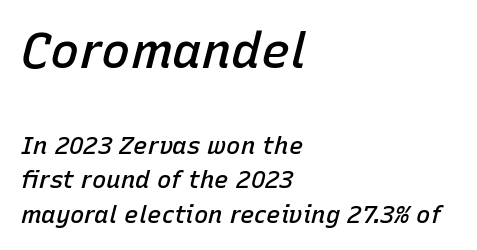
Q: Is the text bold? A: Semi-bold.
Q: Is the text italic (slanted)? A: Yes, it leans right by about 15 degrees.
Q: Is the text underlined? A: No.
Q: How is the paragraph aligned? A: Left-aligned.
Q: Is the spacing between letters normal or unusually wide? A: Normal.
Q: Is the spacing between lines tight, normal or loose? A: Normal.
Q: Which block of text is set in a larger size, the first (top) or the second (bottom)? A: The first (top) one.
Q: Width (condensed, normal, or wide)? A: Normal.
Q: Stroke contrast? A: Low.
Q: x-height? A: Medium.
Q: Monospaced? A: No.
